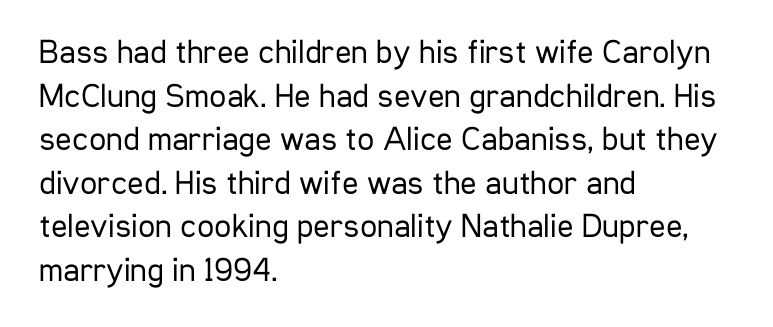
Italic? Not at all — the glyphs are vertical. Each letter's strokes conclude bluntly, with no projecting serifs. Heaviness? Minimal to ordinary, like unemphasized prose. Glance below the letters and you will spot only blank space. One-word summary of the alignment: left.
